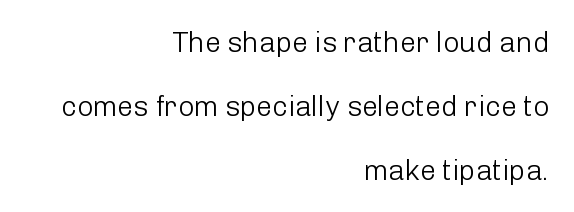
Q: Is the text bold? A: No.
Q: Is the text italic (slanted)? A: No, it is upright.
Q: Is the typeface a serif or a sans-serif typeface? A: Sans-serif.
Q: Is the text underlined? A: No.
Q: How is the paragraph aligned? A: Right-aligned.
Q: Is the spacing between letters normal or unusually wide? A: Normal.
Q: Is the spacing between lines tight, normal or loose? A: Loose.
Q: Width (condensed, normal, or wide)? A: Normal.
Q: Stroke contrast? A: Low.
Q: x-height? A: Medium.
Q: Monospaced? A: No.
